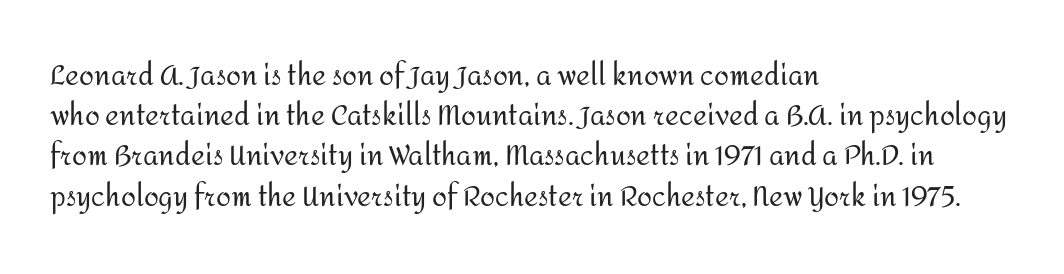
The image shows 27 px text type, upright; set left-aligned, normal line spacing (1.49x), normal letter spacing, not underlined.
